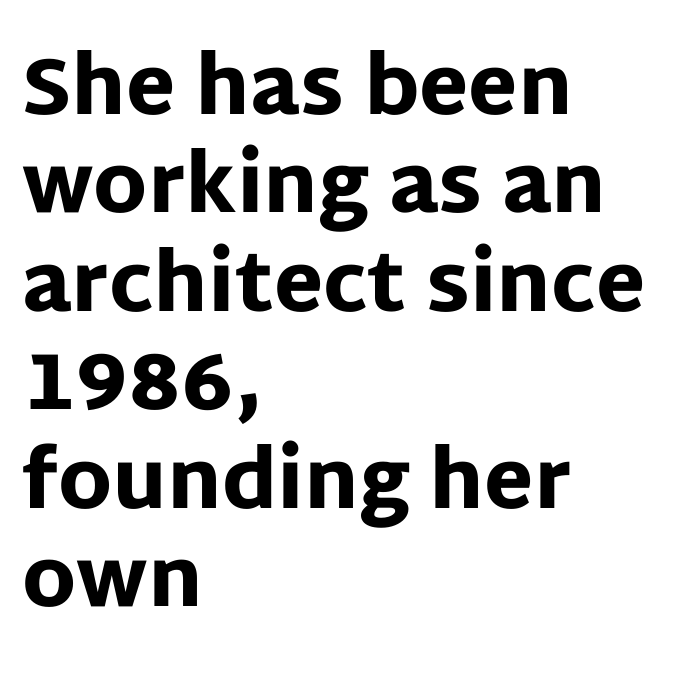
Q: Is the text bold? A: Yes.
Q: Is the text italic (slanted)? A: No, it is upright.
Q: Is the typeface a serif or a sans-serif typeface? A: Sans-serif.
Q: Is the text underlined? A: No.
Q: How is the paragraph aligned? A: Left-aligned.
Q: Is the spacing between letters normal or unusually wide? A: Normal.
Q: Width (condensed, normal, or wide)? A: Normal.
Q: Stroke contrast? A: Low.
Q: x-height? A: Large.
Q: Monospaced? A: No.
